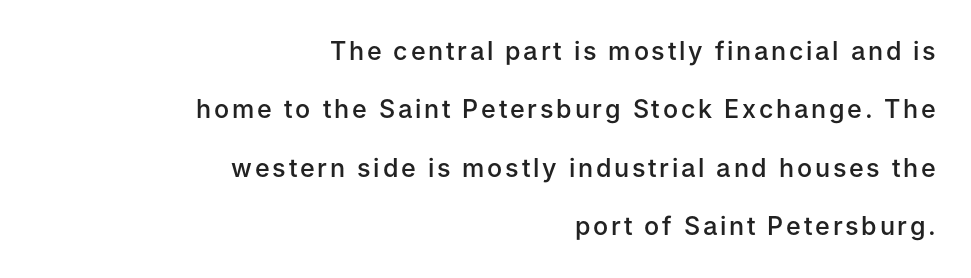
The image shows 25 px text type, upright; set right-aligned, loose line spacing (2.34x), not underlined.
